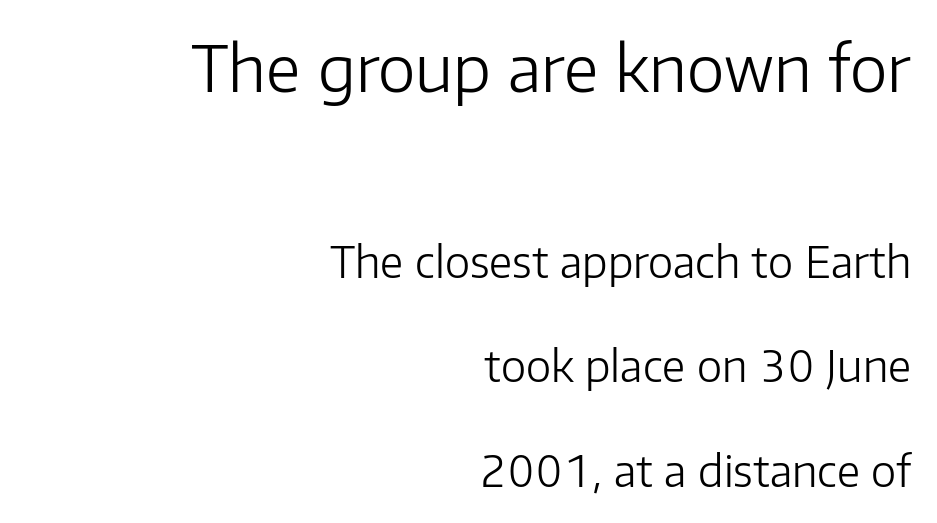
{"serif": "no", "italic": "no", "bold": "no", "weight": "light", "width": "normal", "stroke_contrast": "low", "x_height": "medium", "monospaced": "no", "underline": "no", "align": "right", "line_spacing": "loose", "line_spacing_ratio": 2.43, "letter_spacing": "normal", "letter_spacing_em": 0.0, "larger_block": "first", "size_ratio": 1.49, "glyph_px": 64}
